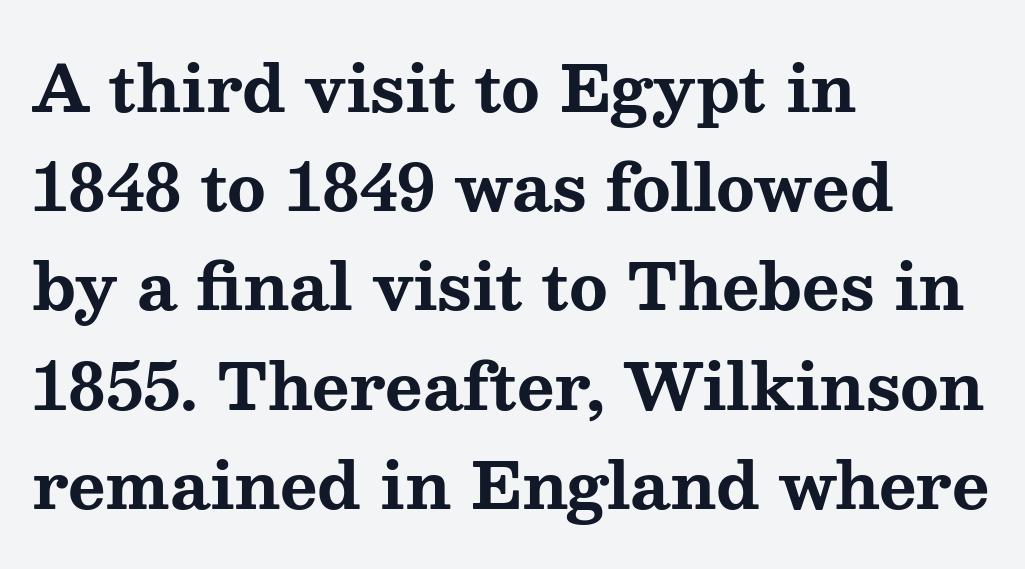
Q: Is the text bold? A: Yes.
Q: Is the text italic (slanted)? A: No, it is upright.
Q: Is the typeface a serif or a sans-serif typeface? A: Serif.
Q: Is the text underlined? A: No.
Q: How is the paragraph aligned? A: Left-aligned.
Q: Is the spacing between letters normal or unusually wide? A: Normal.
Q: Is the spacing between lines tight, normal or loose? A: Normal.
Q: Width (condensed, normal, or wide)? A: Wide.
Q: Stroke contrast? A: Medium.
Q: x-height? A: Medium.
Q: Monospaced? A: No.
